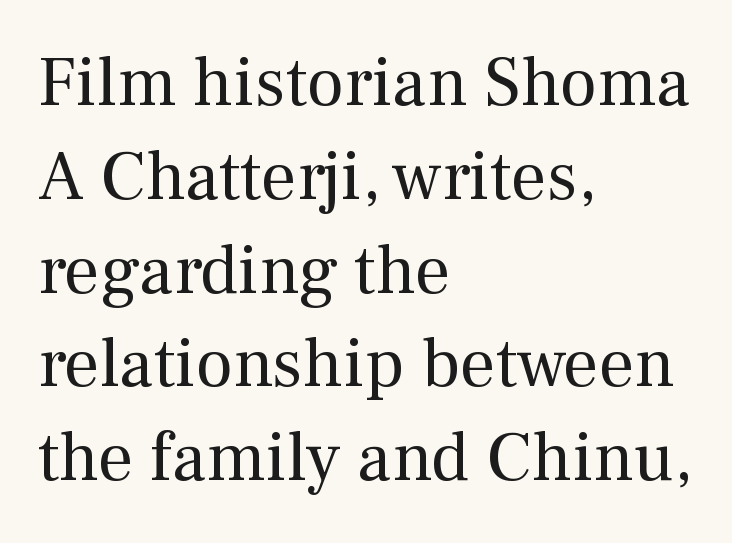
The image shows 70 px regular-weight serif type, upright; set left-aligned, normal line spacing (1.34x), normal letter spacing, not underlined; medium stroke contrast and a medium x-height.
